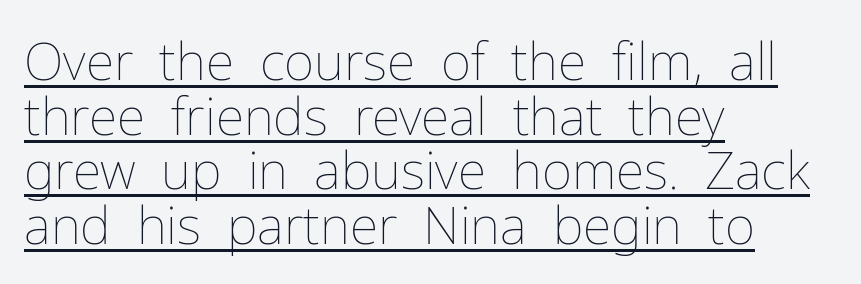
{"italic": "no", "bold": "no", "weight": "thin", "width": "normal", "stroke_contrast": "low", "x_height": "medium", "monospaced": "no", "underline": "yes", "align": "left", "line_spacing": "tight", "line_spacing_ratio": 1.05, "letter_spacing": "normal", "letter_spacing_em": 0.0, "glyph_px": 52}
